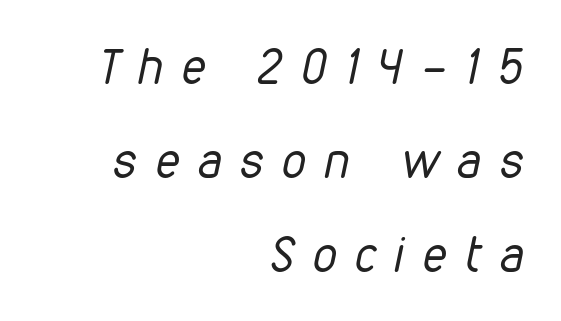
{"italic": "yes", "lean": "right", "slant_degrees": 12, "bold": "no", "weight": "regular", "width": "condensed", "stroke_contrast": "low", "x_height": "medium", "monospaced": "no", "underline": "no", "align": "right", "line_spacing": "loose", "line_spacing_ratio": 1.96, "letter_spacing": "wide", "letter_spacing_em": 0.39, "glyph_px": 48}
